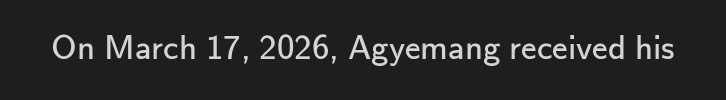
{"serif": "no", "italic": "no", "bold": "no", "weight": "regular", "width": "normal", "stroke_contrast": "low", "x_height": "small", "monospaced": "no", "underline": "no", "letter_spacing": "normal", "letter_spacing_em": 0.0, "glyph_px": 35}
